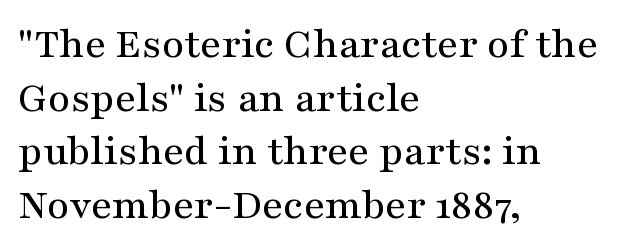
The image shows 43 px wide serif type, upright; set left-aligned, normal line spacing (1.25x), normal letter spacing, not underlined; medium stroke contrast and a medium x-height.
